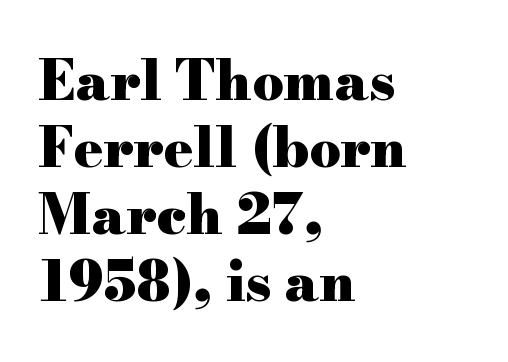
Q: Is the text bold? A: Yes.
Q: Is the text italic (slanted)? A: No, it is upright.
Q: Is the typeface a serif or a sans-serif typeface? A: Serif.
Q: Is the text underlined? A: No.
Q: How is the paragraph aligned? A: Left-aligned.
Q: Is the spacing between letters normal or unusually wide? A: Normal.
Q: Width (condensed, normal, or wide)? A: Wide.
Q: Stroke contrast? A: High.
Q: x-height? A: Small.
Q: Monospaced? A: No.
